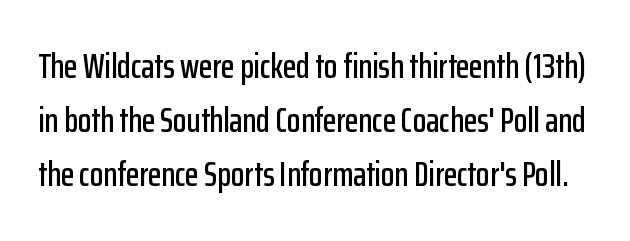
Q: Is the text italic (slanted)? A: No, it is upright.
Q: Is the typeface a serif or a sans-serif typeface? A: Sans-serif.
Q: Is the text underlined? A: No.
Q: Is the spacing between letters normal or unusually wide? A: Normal.
Q: Is the spacing between lines tight, normal or loose? A: Normal.
Q: Width (condensed, normal, or wide)? A: Condensed.
Q: Stroke contrast? A: Low.
Q: x-height? A: Medium.
Q: Monospaced? A: No.
